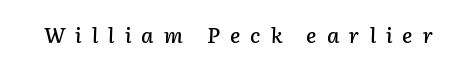
Q: Is the text italic (slanted)? A: Yes, it leans right by about 2 degrees.
Q: Is the text underlined? A: No.
Q: Is the spacing between letters normal or unusually wide? A: Unusually wide.
